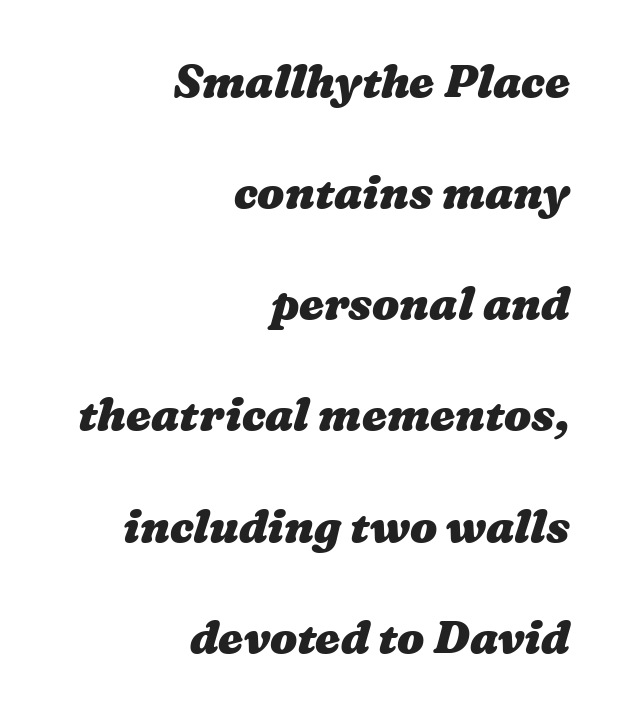
{"bold": "yes", "weight": "heavy", "width": "wide", "stroke_contrast": "medium", "x_height": "medium", "monospaced": "no", "underline": "no", "align": "right", "line_spacing": "loose", "line_spacing_ratio": 2.47, "letter_spacing": "normal", "letter_spacing_em": 0.0, "glyph_px": 45}
